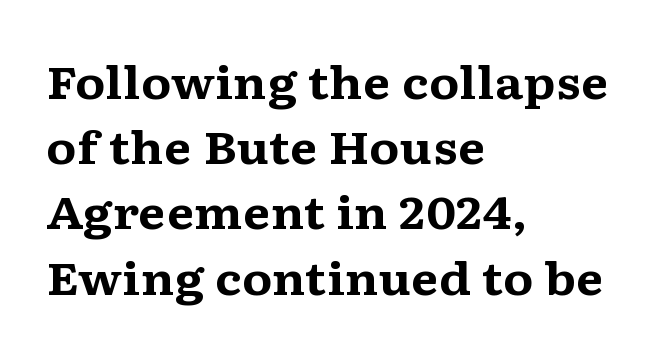
The rag falls on the right side of this text block. Nobody touched the tracking dial on this one. Vertically, the passage feels balanced, rows spaced as you'd expect. Here the designer chose a conventional face with non-uniform glyph widths. This sample uses a serif face. Nobody drew a line under any word here.
